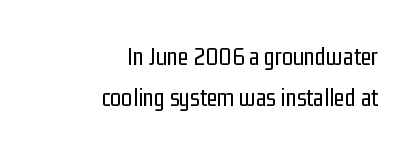
The image shows 25 px text type, upright; set right-aligned, normal line spacing (1.63x), normal letter spacing, not underlined.
